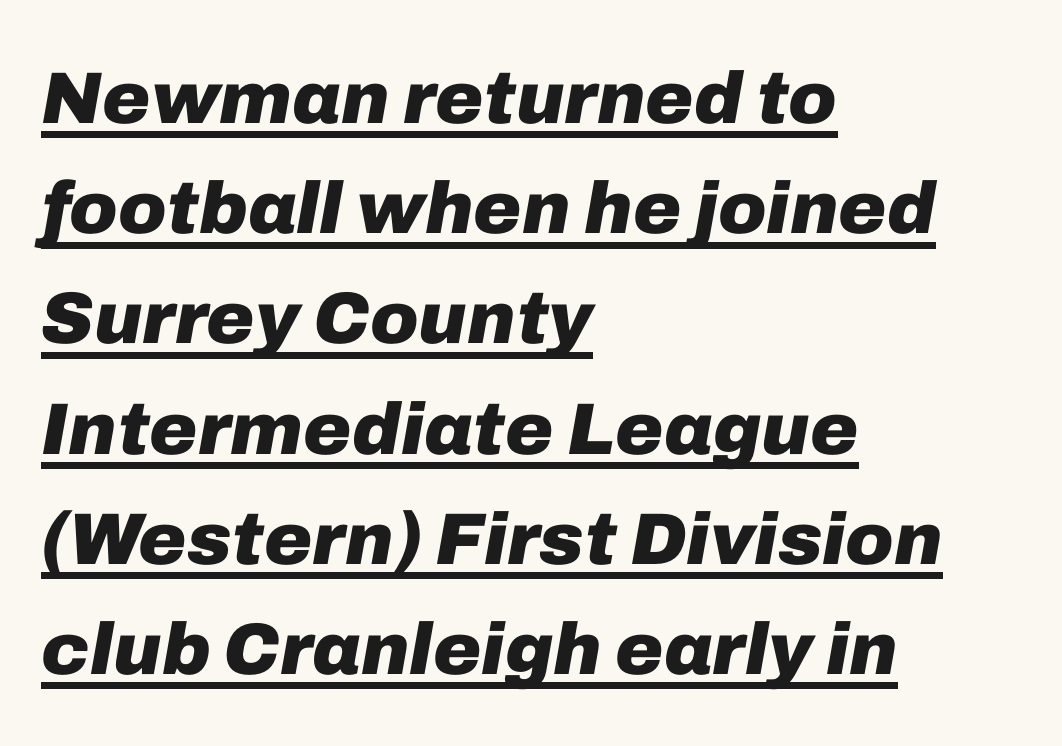
{"italic": "yes", "lean": "right", "slant_degrees": 10, "bold": "yes", "weight": "heavy", "width": "normal", "stroke_contrast": "low", "x_height": "medium", "monospaced": "no", "underline": "yes", "align": "left", "line_spacing": "normal", "line_spacing_ratio": 1.51, "letter_spacing": "normal", "letter_spacing_em": 0.0, "glyph_px": 73}
